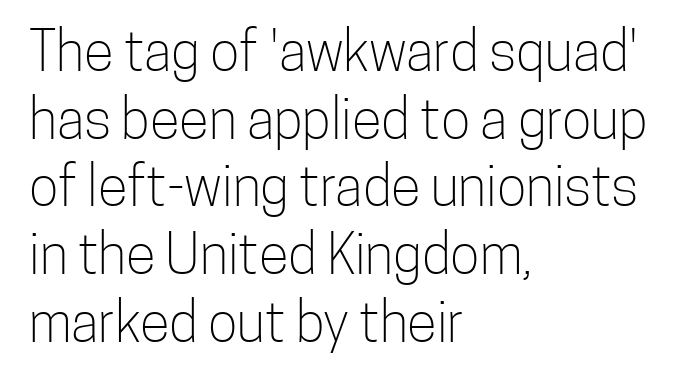
Note the varied advance widths — an 'i' is clearly narrower than an 'm'. Tracking value appears to be zero — textbook default spacing. On a weight scale, this lands at 450 or below. A classic flush-left, rag-right setting is used for this passage. The typeface chosen for these lines omits serifs.
